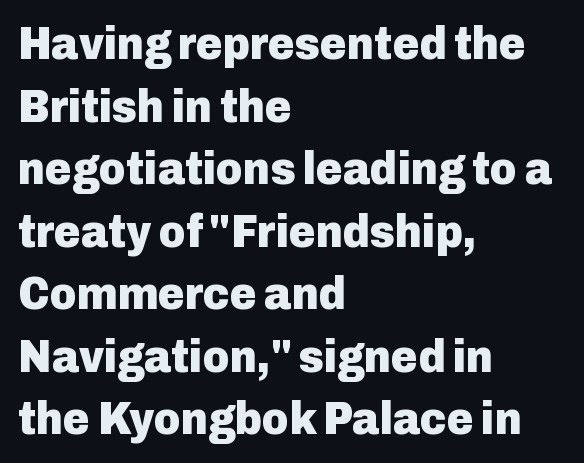
In terms of letterspacing, this is plain default setting. Students, this is bold: see how much ink each stroke carries. Descender tails drop into unmarked territory. This sample keeps an unexceptional amount of space between lines. In terms of letterform style, serifs are entirely absent. The passage is arranged the way most books set body copy — flush left.
